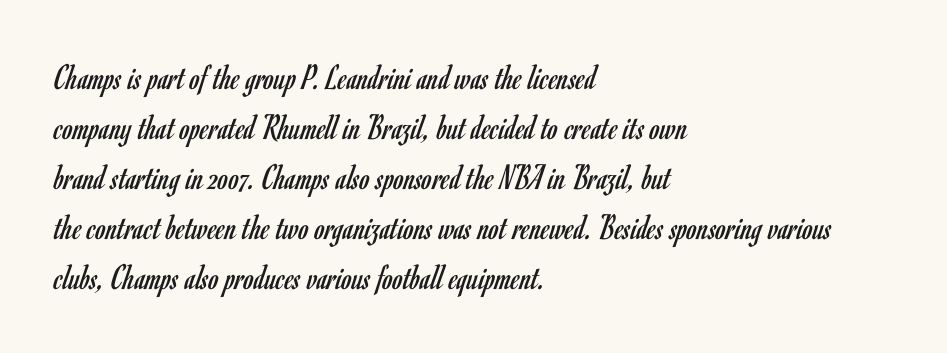
The image shows 37 px regular-weight, condensed sans-serif type; set left-aligned, normal line spacing (1.35x), normal letter spacing, not underlined; low stroke contrast and a small x-height.
